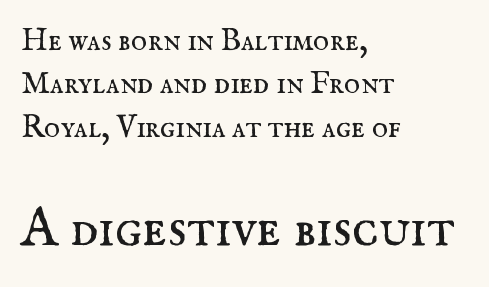
{"serif": "yes", "italic": "no", "bold": "no", "weight": "regular", "width": "normal", "stroke_contrast": "medium", "x_height": "small", "monospaced": "no", "underline": "no", "align": "left", "line_spacing": "normal", "line_spacing_ratio": 1.4, "letter_spacing": "normal", "letter_spacing_em": 0.0, "larger_block": "second", "size_ratio": 1.77, "glyph_px": 55}
